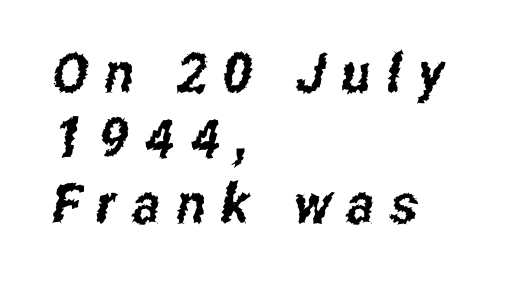
Q: Is the typeface a serif or a sans-serif typeface? A: Sans-serif.
Q: Is the text underlined? A: No.
Q: How is the paragraph aligned? A: Left-aligned.
Q: Is the spacing between letters normal or unusually wide? A: Unusually wide.
Q: Width (condensed, normal, or wide)? A: Condensed.
Q: Stroke contrast? A: Low.
Q: x-height? A: Medium.
Q: Monospaced? A: No.
